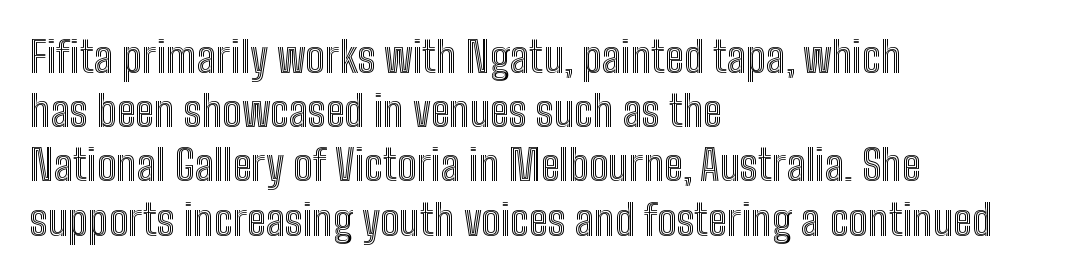
The image shows 43 px condensed type, upright; set left-aligned, normal line spacing (1.26x), normal letter spacing, not underlined; a medium x-height.
